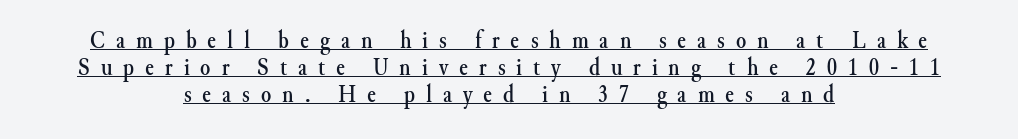
Every row of glyphs is offset so its center matches the block's center. Honestly, the underline is the first thing you notice here. Is the letter spacing exaggerated? Yes — the characters are pushed far apart. The font's upright variant was chosen for this text.
